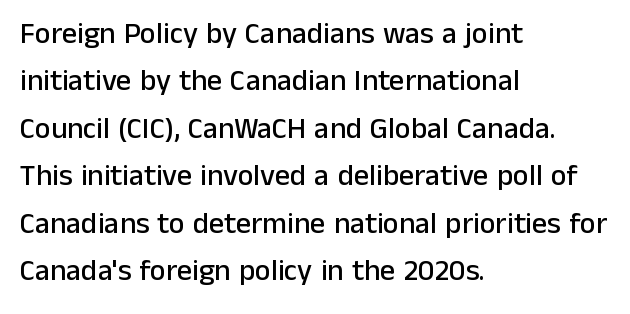
{"serif": "no", "italic": "no", "width": "normal", "stroke_contrast": "low", "x_height": "medium", "monospaced": "no", "underline": "no", "align": "left", "line_spacing": "normal", "line_spacing_ratio": 1.58, "letter_spacing": "normal", "letter_spacing_em": 0.0, "glyph_px": 30}
